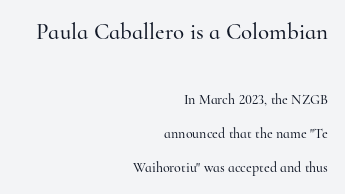
Ordinary non-slanted type is in use. Horizontal alignment here is rightward, an uncommon choice for prose. Look at the tracking — it's just the regular setting, nothing added. The gap between lines stays unmarked. Notice the wide empty band between every row — that's loose leading.
